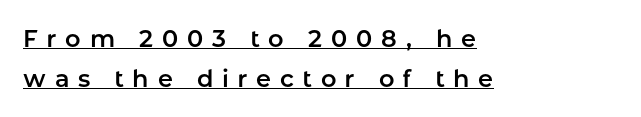
A roman cut, with each character standing at attention. Baseline-to-baseline distance is the conventional proportion of letter height. Does the copy run flush right? No — it runs flush left. Look at the tracking — it's clearly loosened, letters drifting apart. The typesetter has applied underlining to the passage shown.
